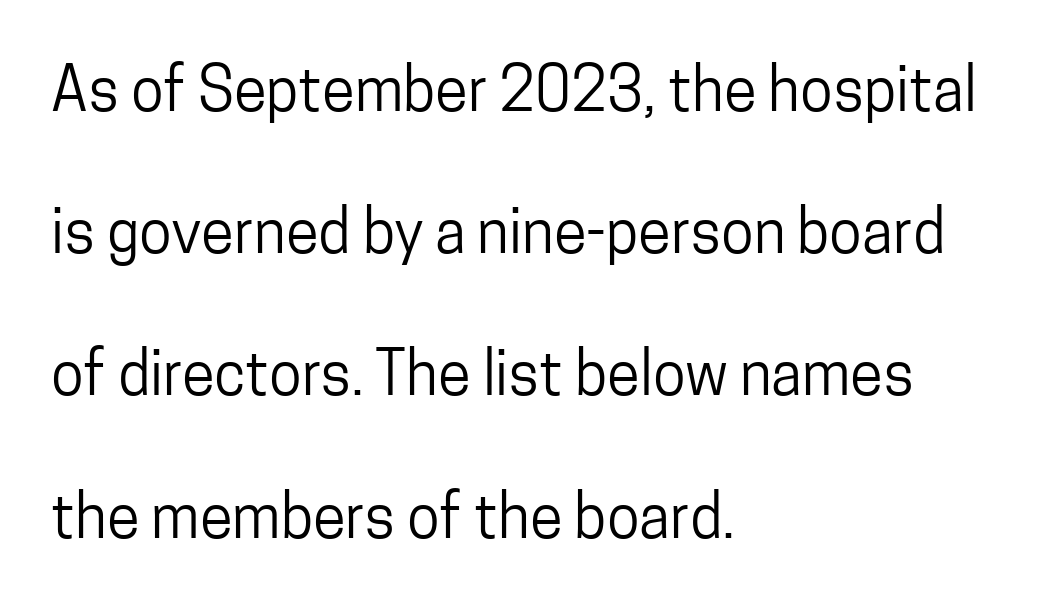
{"serif": "no", "italic": "no", "bold": "no", "weight": "regular", "width": "condensed", "stroke_contrast": "low", "x_height": "medium", "monospaced": "no", "underline": "no", "align": "left", "line_spacing": "loose", "line_spacing_ratio": 2.37, "letter_spacing": "normal", "letter_spacing_em": 0.0, "glyph_px": 60}
